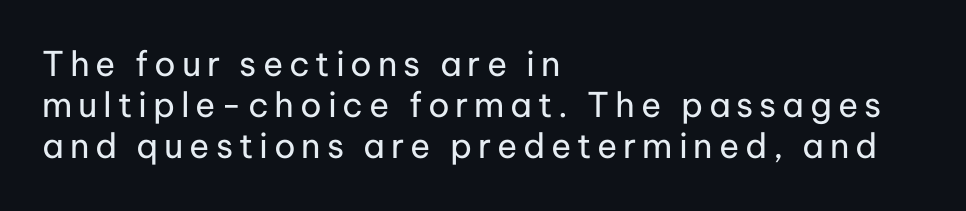
The glyphs in this specimen are sans serif. Think of a printed novel: that variable character pitch is what you see here. No chunkiness to these letters — they're not bold. Style check: upright. Has an underline been added? It has not.
